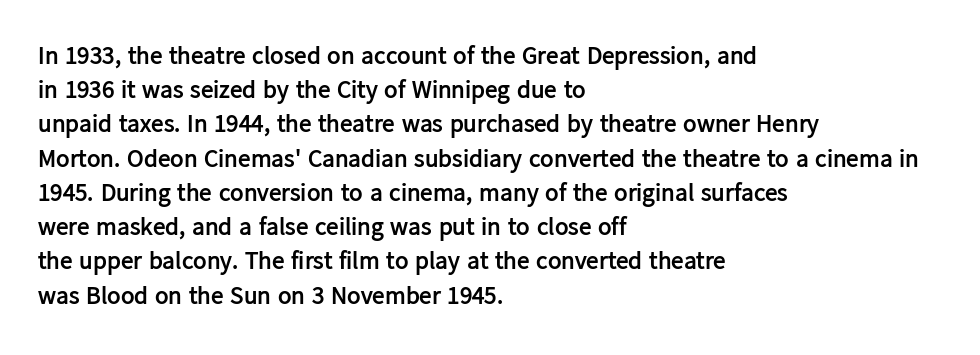
{"italic": "no", "bold": "yes", "underline": "no", "align": "left", "line_spacing": "normal", "line_spacing_ratio": 1.37, "letter_spacing": "normal", "letter_spacing_em": 0.0, "glyph_px": 25}
